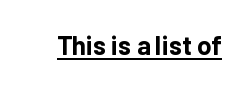
{"italic": "no", "bold": "yes", "underline": "yes", "letter_spacing": "normal", "letter_spacing_em": 0.0, "glyph_px": 26}
